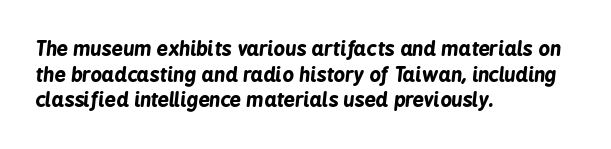
The letters sit at their default tracking, neither squeezed nor spread. The lines sit at an ordinary, default distance from one another. Has an underline been added? It has not. Summary of weight: heavy, a full bold.
